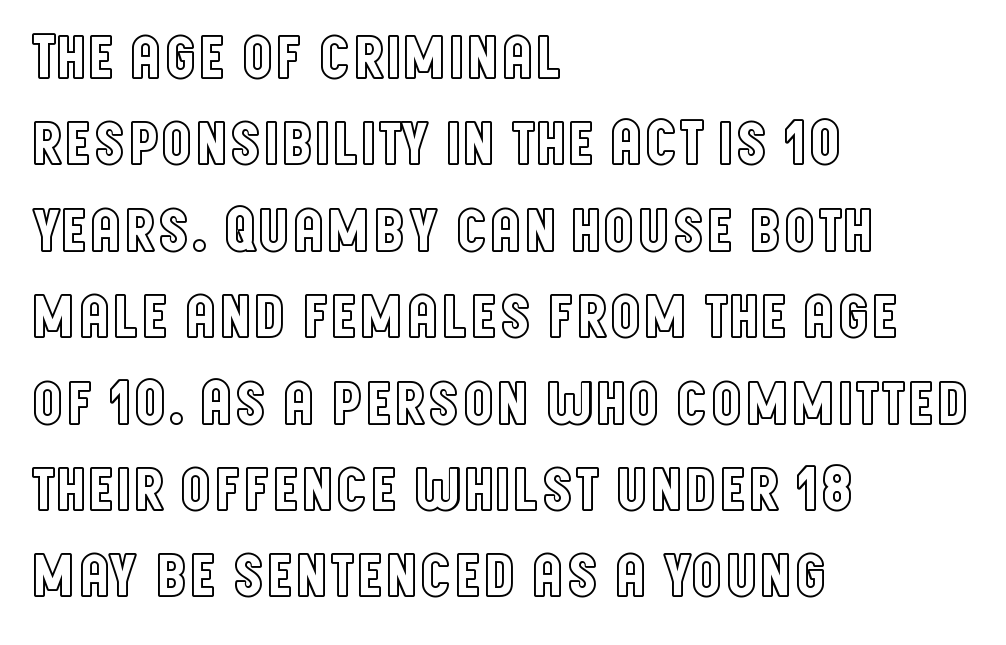
Q: Is the text italic (slanted)? A: No, it is upright.
Q: Is the text underlined? A: No.
Q: How is the paragraph aligned? A: Left-aligned.
Q: Is the spacing between letters normal or unusually wide? A: Normal.
Q: Is the spacing between lines tight, normal or loose? A: Normal.
Q: Width (condensed, normal, or wide)? A: Condensed.
Q: x-height? A: Large.
Q: Monospaced? A: No.
